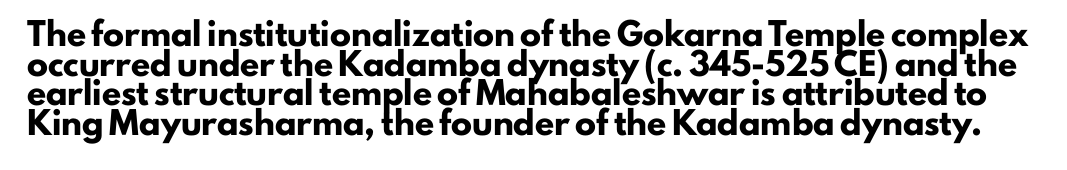
The image shows 21 px bold type, upright; set normal line spacing (1.41x), normal letter spacing, not underlined.
